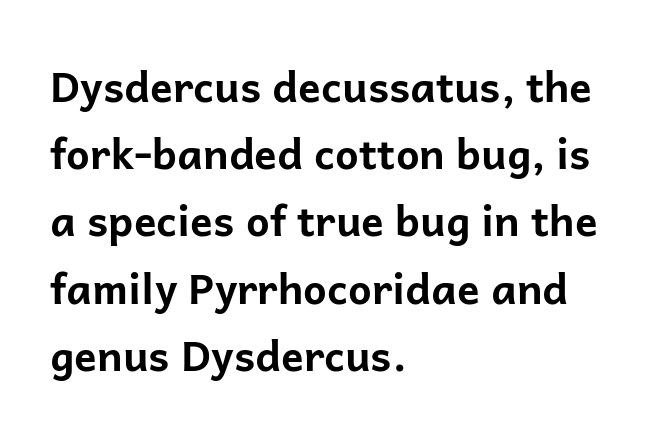
Q: Is the text bold? A: Yes.
Q: Is the text italic (slanted)? A: No, it is upright.
Q: Is the typeface a serif or a sans-serif typeface? A: Sans-serif.
Q: Is the text underlined? A: No.
Q: How is the paragraph aligned? A: Left-aligned.
Q: Is the spacing between letters normal or unusually wide? A: Normal.
Q: Is the spacing between lines tight, normal or loose? A: Normal.
Q: Width (condensed, normal, or wide)? A: Normal.
Q: Stroke contrast? A: Low.
Q: x-height? A: Medium.
Q: Monospaced? A: No.
